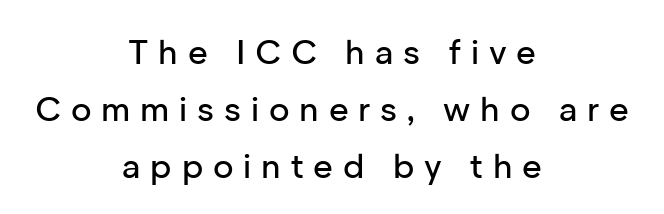
The image shows 34 px sans-serif type, upright; set centered, normal line spacing (1.67x), unusually wide letter spacing (+0.29 em), not underlined; low stroke contrast and a medium x-height.
